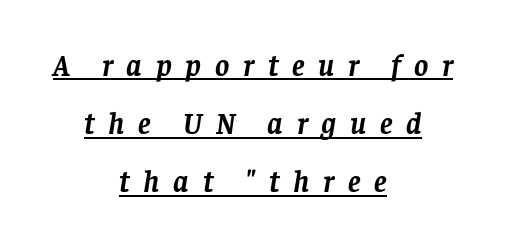
The image shows 30 px semibold serif type, italic (leaning right); set centered, loose line spacing (1.94x), unusually wide letter spacing (+0.46 em), underlined; low stroke contrast and a large x-height.
